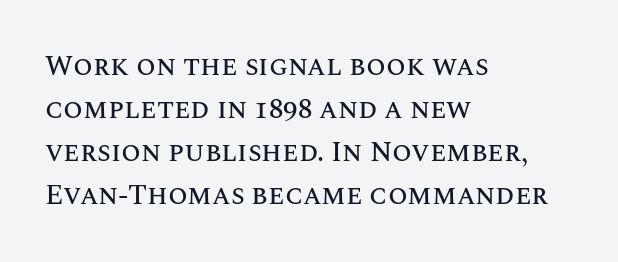
Typeset ragged right — the left edge is the straight one. Think of a printed novel: that variable character pitch is what you see here. Unlike italic type, these characters show no tilt at all. No word sits above an underline.
